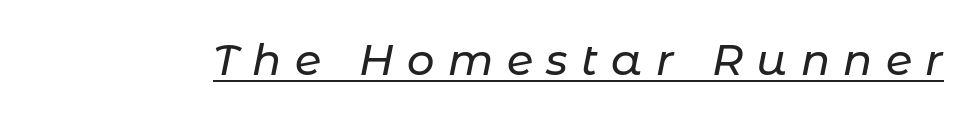
{"italic": "yes", "lean": "right", "slant_degrees": 11, "width": "normal", "stroke_contrast": "low", "x_height": "medium", "monospaced": "no", "underline": "yes", "letter_spacing": "wide", "letter_spacing_em": 0.31, "glyph_px": 43}
